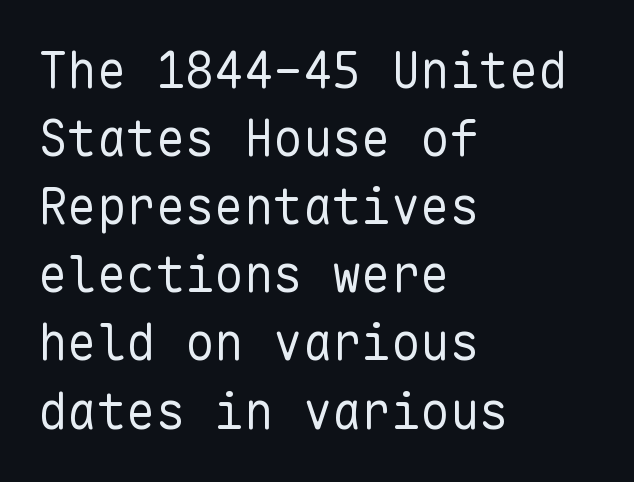
Q: Is the text bold? A: No.
Q: Is the text italic (slanted)? A: No, it is upright.
Q: Is the typeface a serif or a sans-serif typeface? A: Sans-serif.
Q: Is the text underlined? A: No.
Q: How is the paragraph aligned? A: Left-aligned.
Q: Is the spacing between letters normal or unusually wide? A: Normal.
Q: Is the spacing between lines tight, normal or loose? A: Normal.
Q: Width (condensed, normal, or wide)? A: Normal.
Q: Stroke contrast? A: Low.
Q: x-height? A: Medium.
Q: Monospaced? A: Yes.
